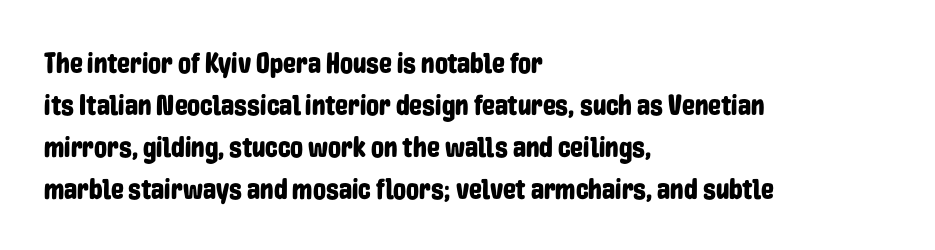
Q: Is the text italic (slanted)? A: No, it is upright.
Q: Is the typeface a serif or a sans-serif typeface? A: Sans-serif.
Q: Is the text underlined? A: No.
Q: How is the paragraph aligned? A: Left-aligned.
Q: Is the spacing between letters normal or unusually wide? A: Normal.
Q: Is the spacing between lines tight, normal or loose? A: Normal.
Q: Width (condensed, normal, or wide)? A: Condensed.
Q: Stroke contrast? A: Low.
Q: x-height? A: Medium.
Q: Monospaced? A: No.
